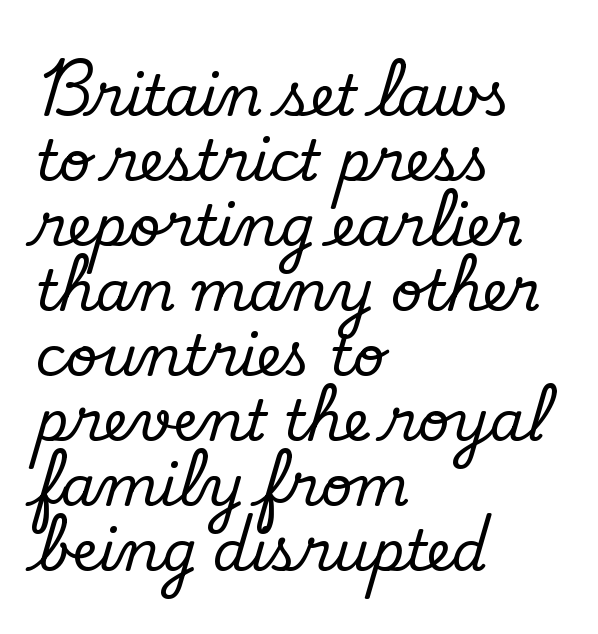
Q: Is the text italic (slanted)? A: Yes.
Q: Is the typeface a serif or a sans-serif typeface? A: Serif.
Q: Is the text underlined? A: No.
Q: How is the paragraph aligned? A: Left-aligned.
Q: Is the spacing between letters normal or unusually wide? A: Normal.
Q: Width (condensed, normal, or wide)? A: Normal.
Q: Stroke contrast? A: Low.
Q: x-height? A: Small.
Q: Monospaced? A: No.
